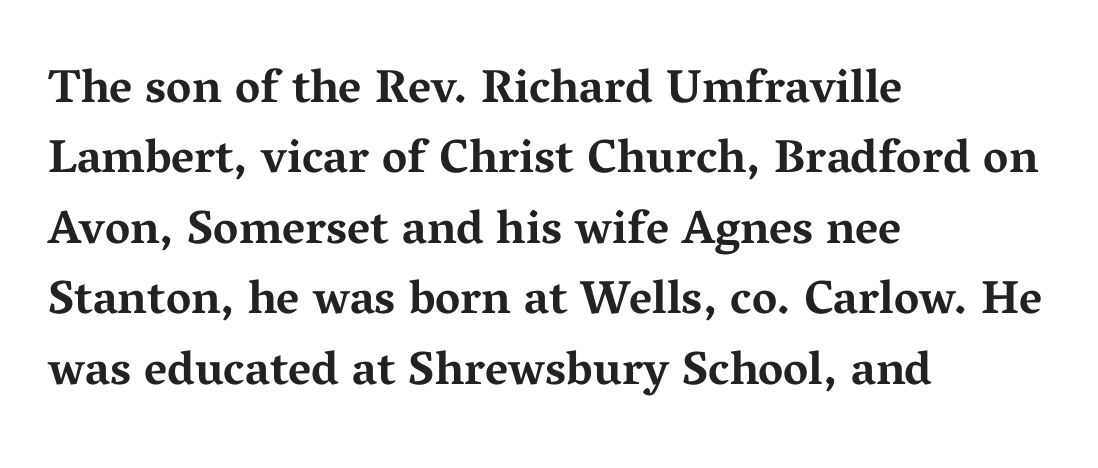
The letters are bold, with thick, heavy strokes. Left-aligned paragraph, ragged on the right. Descenders are the only things crossing below the line. Students, observe: this is what conventionally led text looks like. This is serif lettering, the kind often seen in printed books. The axis of the letterforms is exactly vertical.
